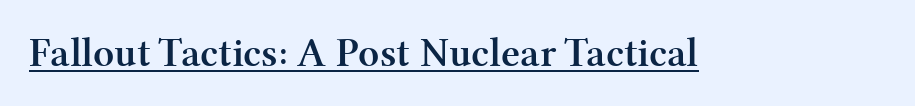
These lines are rendered in a variable-pitch font. Caption: standard tracking, unaltered. The specimen includes a rule beneath the text block's lines. This is heavy type, rendered in bold. No italicization has been applied; the sample stays upright.
